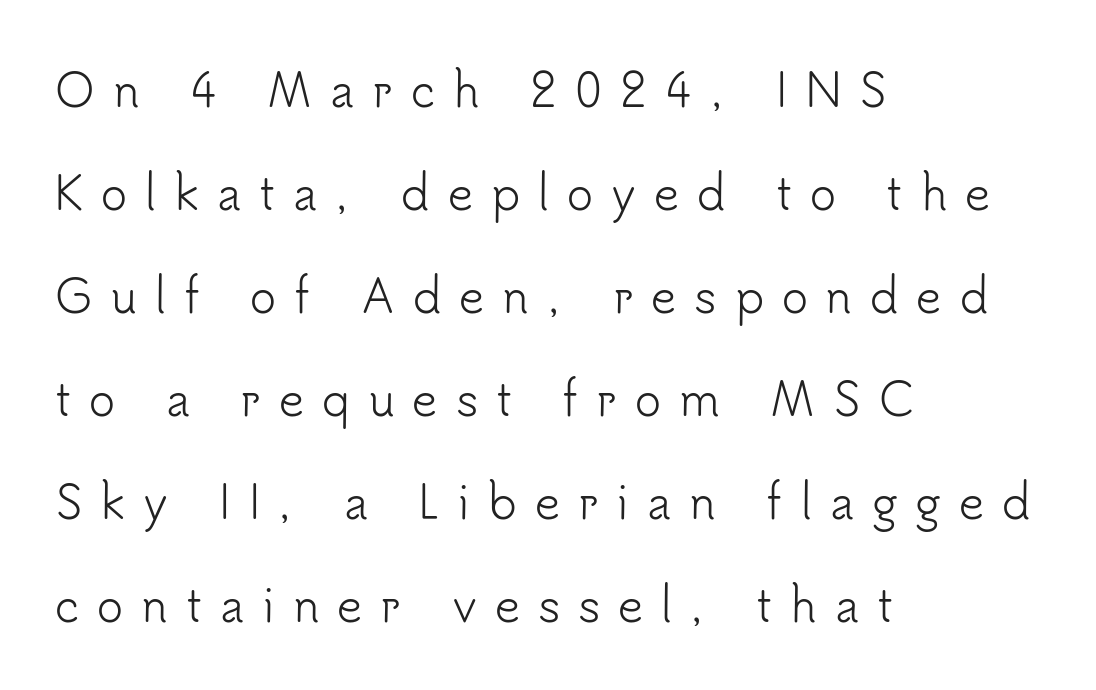
Q: Is the text bold? A: No.
Q: Is the text italic (slanted)? A: No, it is upright.
Q: Is the typeface a serif or a sans-serif typeface? A: Sans-serif.
Q: Is the text underlined? A: No.
Q: How is the paragraph aligned? A: Left-aligned.
Q: Is the spacing between letters normal or unusually wide? A: Unusually wide.
Q: Is the spacing between lines tight, normal or loose? A: Loose.
Q: Width (condensed, normal, or wide)? A: Normal.
Q: Stroke contrast? A: Low.
Q: x-height? A: Small.
Q: Monospaced? A: No.
